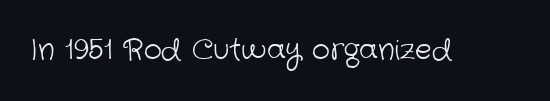
Check where the strokes stop: nothing finishes them off — pure sans. What stands out about the letter spacing? Nothing — it is the standard amount. Each stroke keeps to a modest, everyday thickness or less. Beneath every word, the page is bare.
